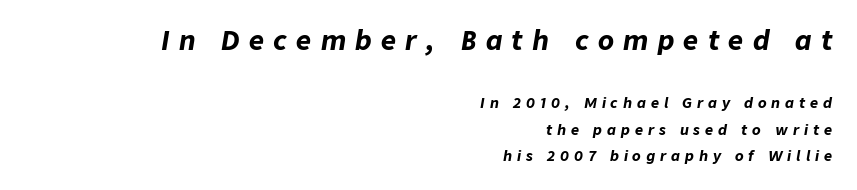
The image shows 26 px bold type, italic (leaning right); set right-aligned, line spacing 1.87x, unusually wide letter spacing (+0.36 em), not underlined; the first (top) block is 1.86x larger.
